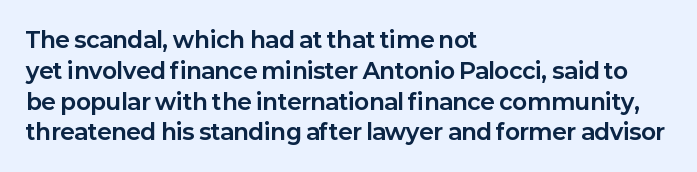
Q: Is the text bold? A: Yes.
Q: Is the text italic (slanted)? A: No, it is upright.
Q: Is the text underlined? A: No.
Q: How is the paragraph aligned? A: Left-aligned.
Q: Is the spacing between letters normal or unusually wide? A: Normal.
Q: Is the spacing between lines tight, normal or loose? A: Normal.
